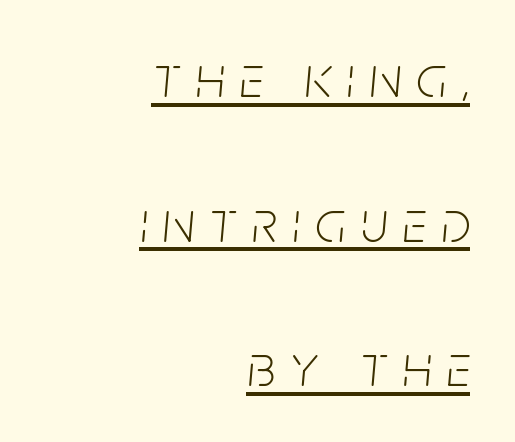
The image shows 59 px light, condensed type, italic (leaning right); set right-aligned, loose line spacing (2.45x), unusually wide letter spacing (+0.27 em), underlined; low stroke contrast and a large x-height.
